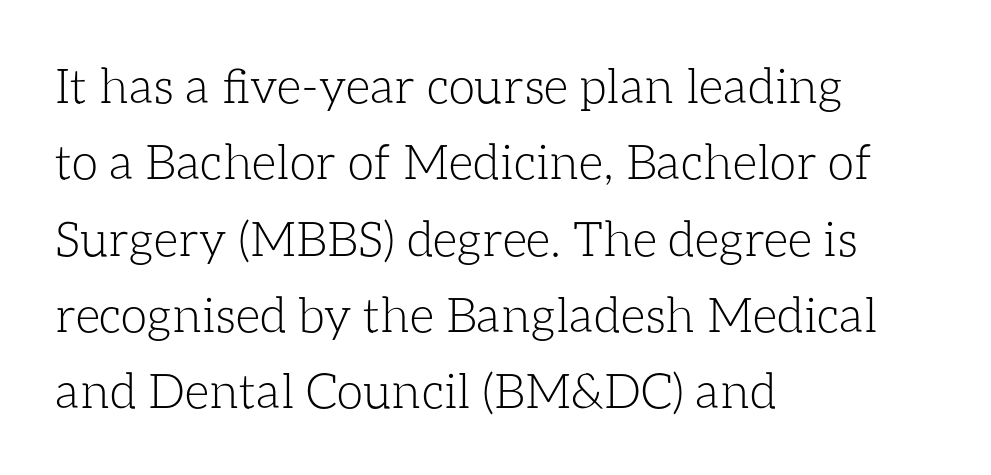
The image shows 48 px light type, upright; set left-aligned, normal line spacing (1.59x), normal letter spacing, not underlined; low stroke contrast and a medium x-height.
